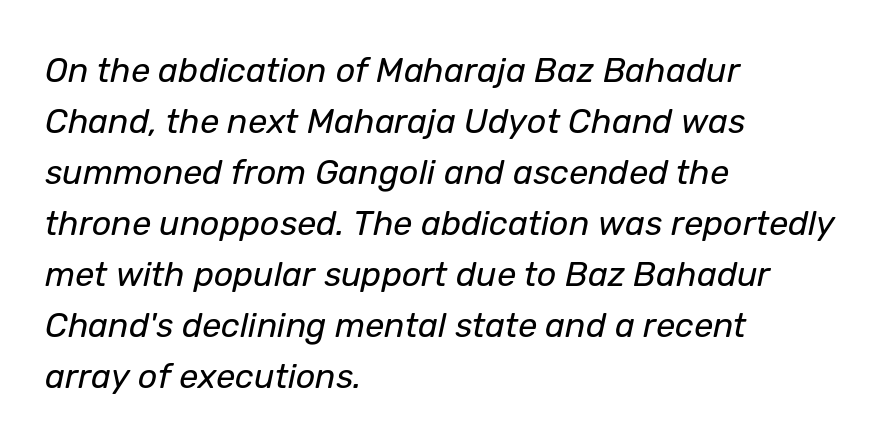
Q: Is the text bold? A: No.
Q: Is the text italic (slanted)? A: Yes, it leans right by about 12 degrees.
Q: Is the text underlined? A: No.
Q: How is the paragraph aligned? A: Left-aligned.
Q: Is the spacing between letters normal or unusually wide? A: Normal.
Q: Is the spacing between lines tight, normal or loose? A: Normal.
Q: Width (condensed, normal, or wide)? A: Normal.
Q: Stroke contrast? A: Low.
Q: x-height? A: Medium.
Q: Monospaced? A: No.
